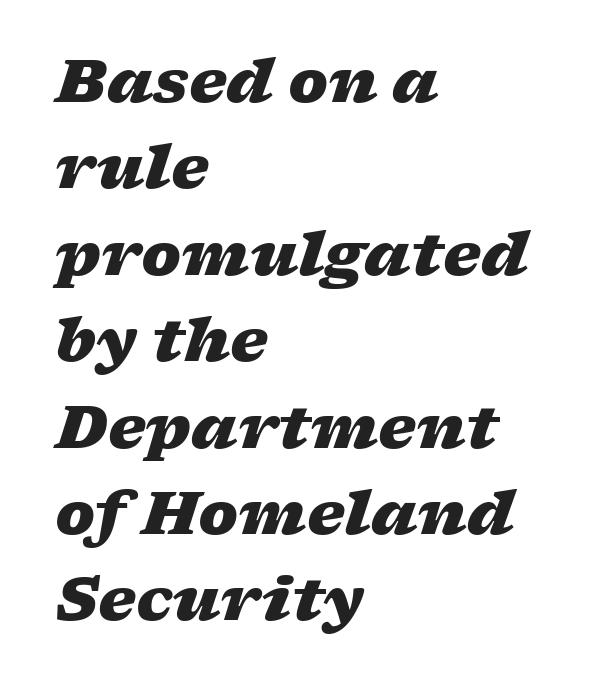
{"italic": "yes", "lean": "right", "slant_degrees": 17, "bold": "yes", "weight": "heavy", "width": "wide", "stroke_contrast": "low", "x_height": "medium", "monospaced": "no", "underline": "no", "align": "left", "line_spacing": "normal", "line_spacing_ratio": 1.44, "letter_spacing": "normal", "letter_spacing_em": 0.0, "glyph_px": 60}
